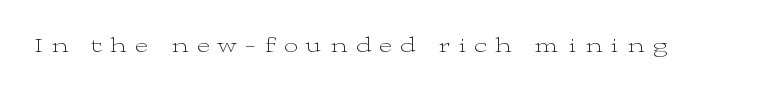
Does the lettering tilt? It doesn't — this is upright. Glance below the letters and you will spot only blank space. Summary of weight: not heavy and not bold. The tracking reads as deliberately expanded to a designer's eye.
